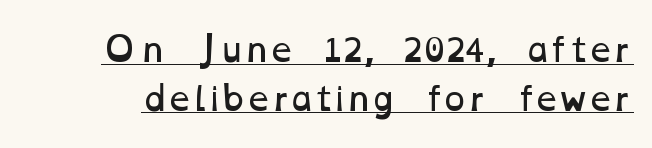
Q: Is the text bold? A: No.
Q: Is the text underlined? A: Yes.
Q: Is the spacing between letters normal or unusually wide? A: Normal.
Q: Is the spacing between lines tight, normal or loose? A: Normal.
Q: Width (condensed, normal, or wide)? A: Wide.
Q: Stroke contrast? A: Low.
Q: x-height? A: Medium.
Q: Monospaced? A: No.
